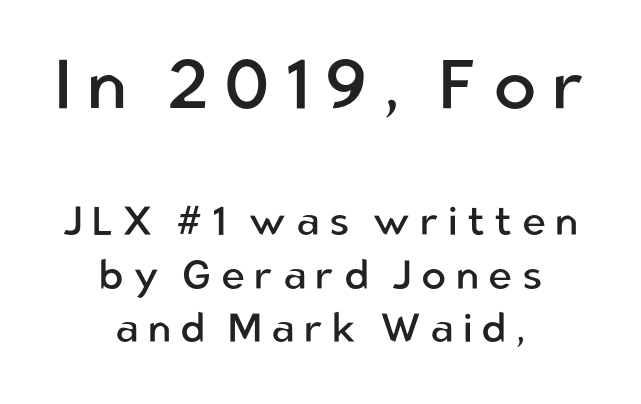
This is sans-serif lettering, the kind often seen on screens and signage. These lines are centered, leaving both edges ragged. This sample has the flowing, uneven cadence of proportional lettering. This layout puts the oversized block above and the modest block below. These glyphs show unthickened strokes, regular width or finer. Characters remain perfectly vertical along every line.
